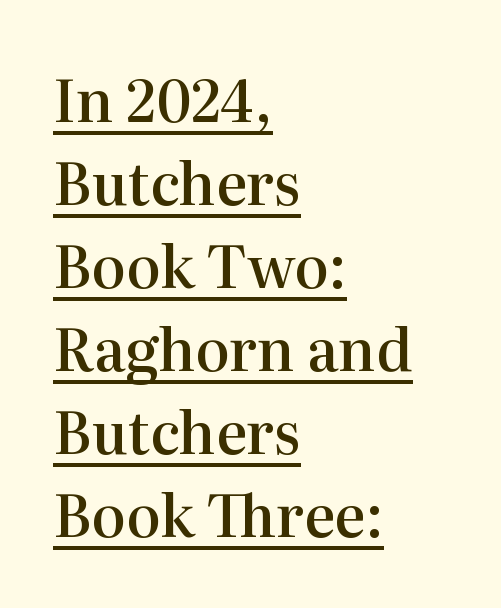
Q: Is the text bold? A: Semi-bold.
Q: Is the text italic (slanted)? A: No, it is upright.
Q: Is the typeface a serif or a sans-serif typeface? A: Serif.
Q: Is the text underlined? A: Yes.
Q: How is the paragraph aligned? A: Left-aligned.
Q: Is the spacing between letters normal or unusually wide? A: Normal.
Q: Is the spacing between lines tight, normal or loose? A: Normal.
Q: Width (condensed, normal, or wide)? A: Normal.
Q: Stroke contrast? A: High.
Q: x-height? A: Medium.
Q: Monospaced? A: No.
